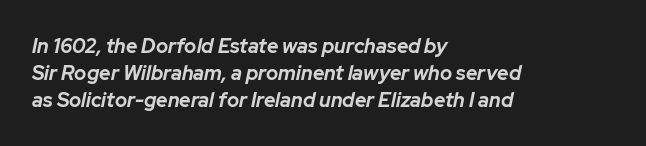
Q: Is the text bold? A: Yes.
Q: Is the text italic (slanted)? A: Yes, it leans right by about 12 degrees.
Q: Is the text underlined? A: No.
Q: How is the paragraph aligned? A: Left-aligned.
Q: Is the spacing between letters normal or unusually wide? A: Normal.
Q: Is the spacing between lines tight, normal or loose? A: Normal.
